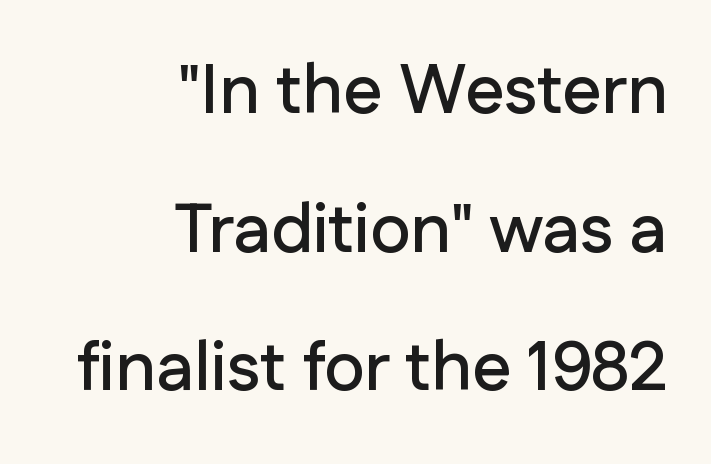
The image shows 69 px sans-serif type, upright; set right-aligned, loose line spacing (2.01x), normal letter spacing, not underlined; low stroke contrast and a medium x-height.
